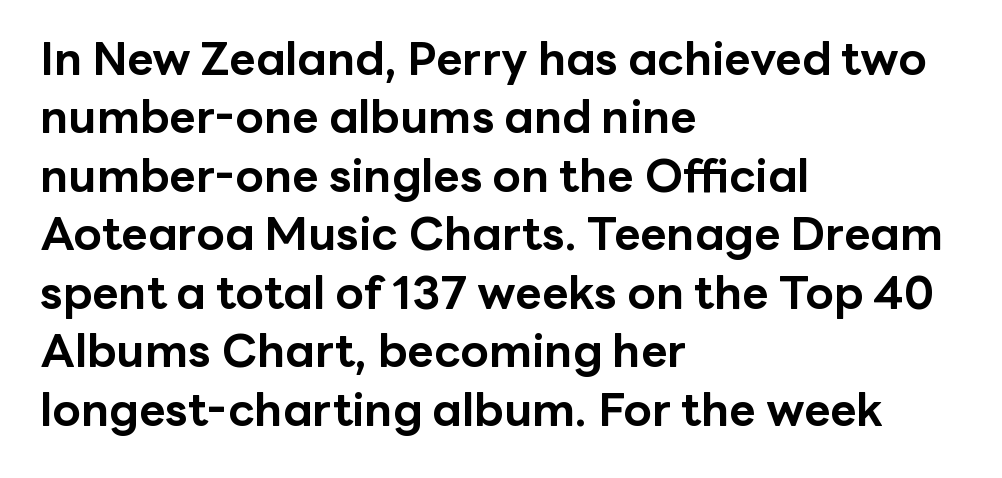
The image shows 46 px bold sans-serif type, upright; set left-aligned, normal line spacing (1.27x), normal letter spacing, not underlined; low stroke contrast and a medium x-height.
